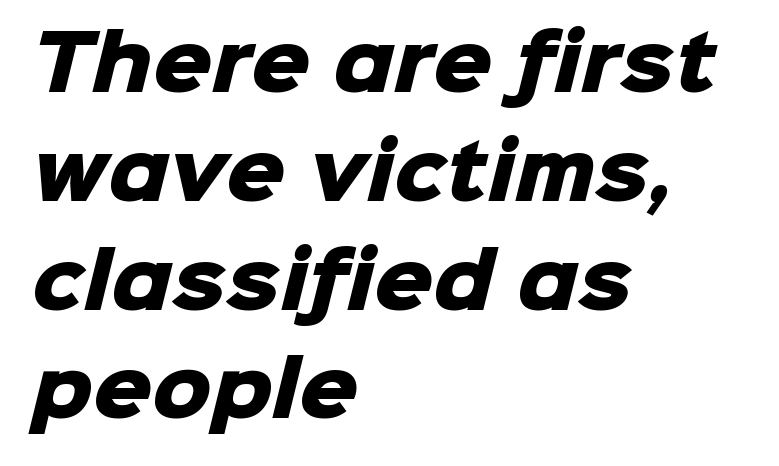
The image shows 74 px heavy sans-serif type; set left-aligned, normal line spacing (1.47x), normal letter spacing, not underlined; low stroke contrast and a medium x-height.
